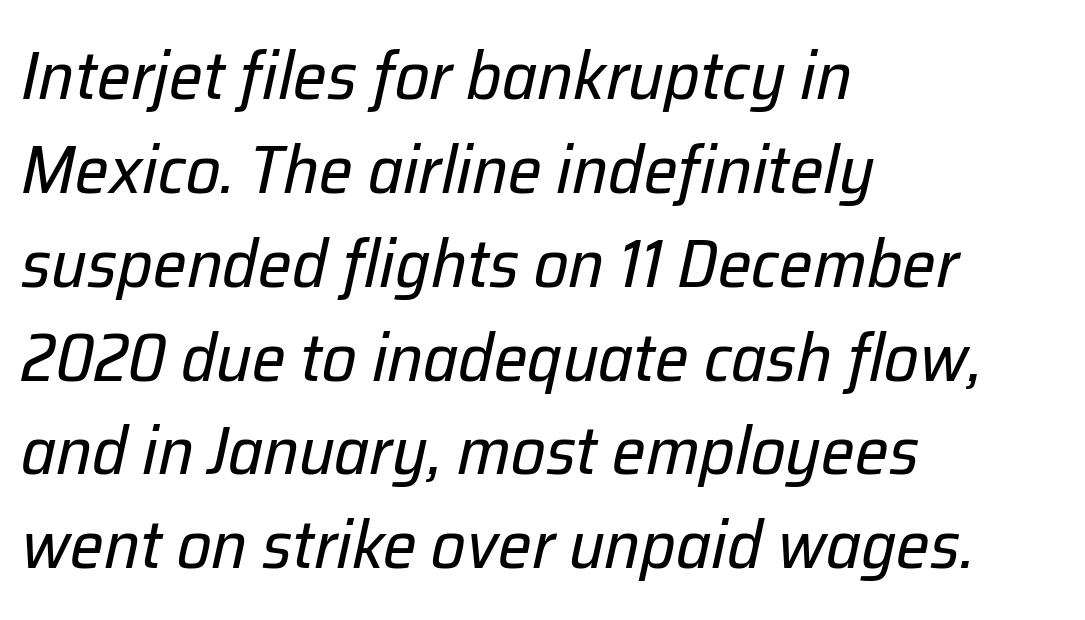
The image shows 68 px regular-weight type, italic (leaning right); set left-aligned, normal line spacing (1.38x), normal letter spacing, not underlined; low stroke contrast and a medium x-height.
